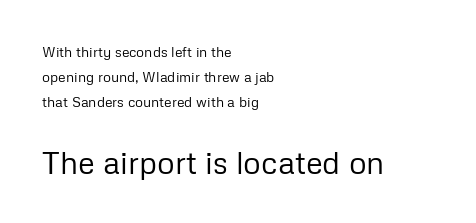
Q: Is the text bold? A: No.
Q: Is the text italic (slanted)? A: No, it is upright.
Q: Is the typeface a serif or a sans-serif typeface? A: Sans-serif.
Q: Is the text underlined? A: No.
Q: How is the paragraph aligned? A: Left-aligned.
Q: Is the spacing between letters normal or unusually wide? A: Normal.
Q: Which block of text is set in a larger size, the first (top) or the second (bottom)? A: The second (bottom) one.
Q: Width (condensed, normal, or wide)? A: Normal.
Q: Stroke contrast? A: Low.
Q: x-height? A: Medium.
Q: Monospaced? A: No.
